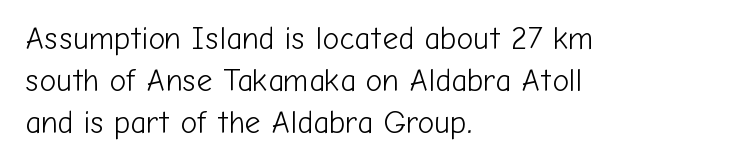
Is there any slant? The stems are plumb. The rendering uses a moderate line-height, typical for paragraphs. The rendering shows plain stroke endings on the letterforms — a sans-serif design. A clean baseline with only descenders dipping below it.
